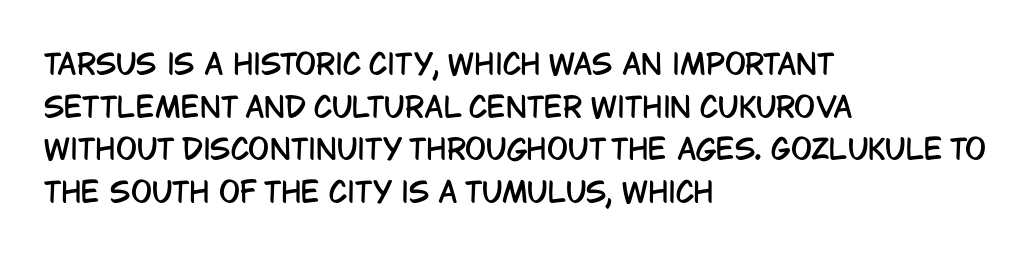
The image shows 28 px condensed sans-serif type, upright; set left-aligned, normal line spacing (1.52x), normal letter spacing, not underlined; low stroke contrast and a large x-height.
